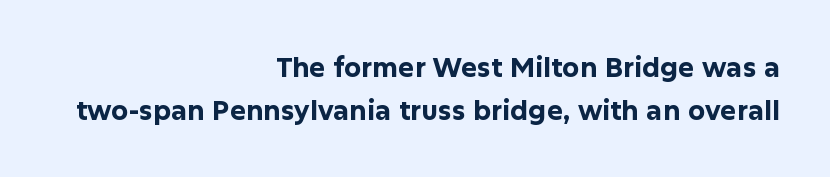
Q: Is the text bold? A: Yes.
Q: Is the text italic (slanted)? A: No, it is upright.
Q: Is the text underlined? A: No.
Q: How is the paragraph aligned? A: Right-aligned.
Q: Is the spacing between letters normal or unusually wide? A: Normal.
Q: Is the spacing between lines tight, normal or loose? A: Normal.
